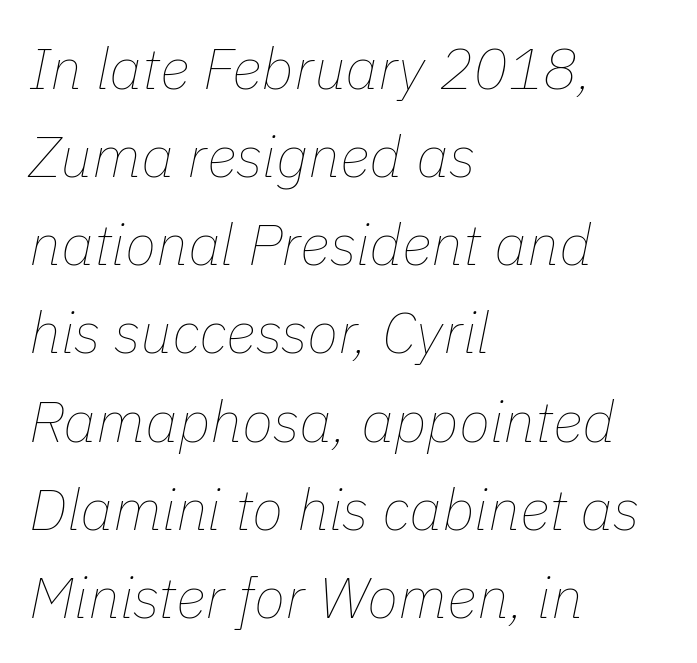
Q: Is the text bold? A: No.
Q: Is the text italic (slanted)? A: Yes, it leans right by about 11 degrees.
Q: Is the text underlined? A: No.
Q: How is the paragraph aligned? A: Left-aligned.
Q: Is the spacing between letters normal or unusually wide? A: Normal.
Q: Is the spacing between lines tight, normal or loose? A: Normal.
Q: Width (condensed, normal, or wide)? A: Normal.
Q: Stroke contrast? A: Low.
Q: x-height? A: Medium.
Q: Monospaced? A: No.
